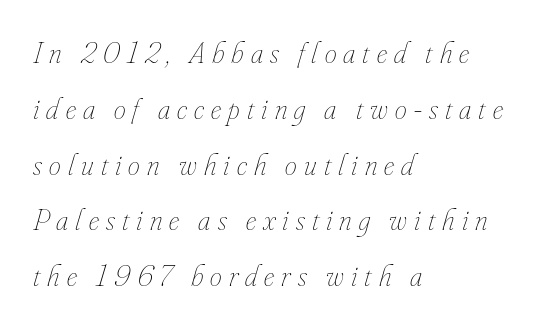
Q: Is the text bold? A: No.
Q: Is the text italic (slanted)? A: Yes, it leans right by about 16 degrees.
Q: Is the text underlined? A: No.
Q: How is the paragraph aligned? A: Left-aligned.
Q: Is the spacing between letters normal or unusually wide? A: Unusually wide.
Q: Width (condensed, normal, or wide)? A: Condensed.
Q: Stroke contrast? A: Low.
Q: x-height? A: Small.
Q: Monospaced? A: No.
